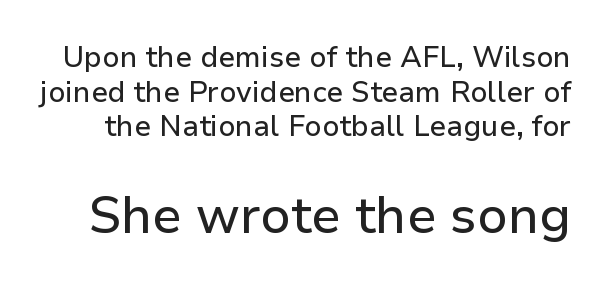
{"serif": "no", "italic": "no", "width": "normal", "stroke_contrast": "low", "x_height": "medium", "monospaced": "no", "underline": "no", "line_spacing_ratio": 1.19, "letter_spacing": "normal", "letter_spacing_em": 0.0, "larger_block": "second", "size_ratio": 1.76, "glyph_px": 51}
